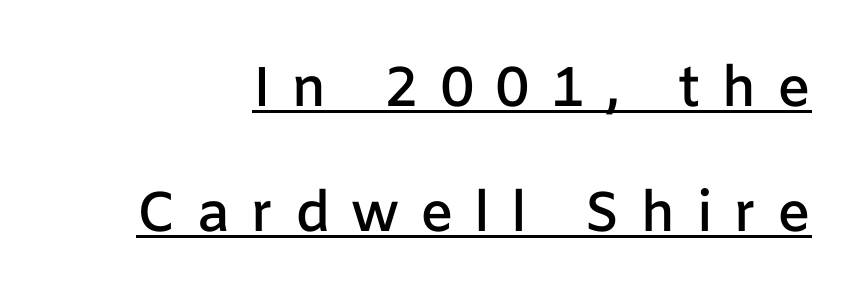
Spacing between characters has been opened up far beyond the box default. Ascenders rise straight up at ninety degrees. The rendering uses a large line-height, opening up the rows. Compared with undecorated copy, this sample adds a rule below the words. Weight check: semibold — heavier than regular, not quite bold.
